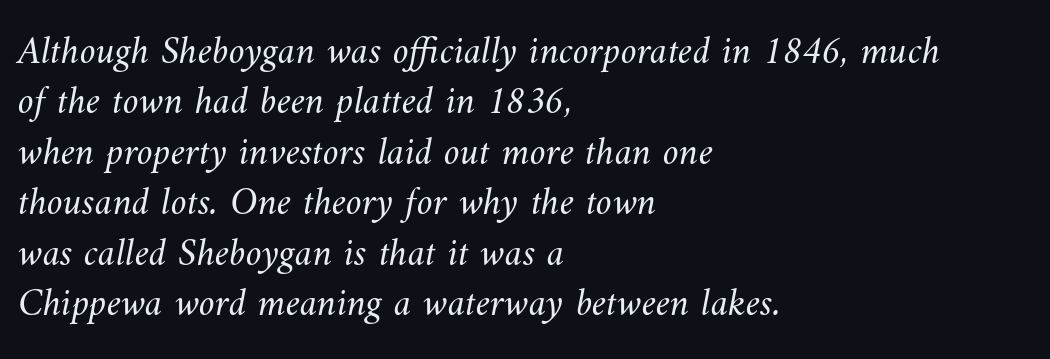
Q: Is the text bold? A: No.
Q: Is the text underlined? A: No.
Q: How is the paragraph aligned? A: Left-aligned.
Q: Is the spacing between letters normal or unusually wide? A: Normal.
Q: Is the spacing between lines tight, normal or loose? A: Normal.
Q: Width (condensed, normal, or wide)? A: Normal.
Q: Stroke contrast? A: Medium.
Q: x-height? A: Small.
Q: Monospaced? A: No.
